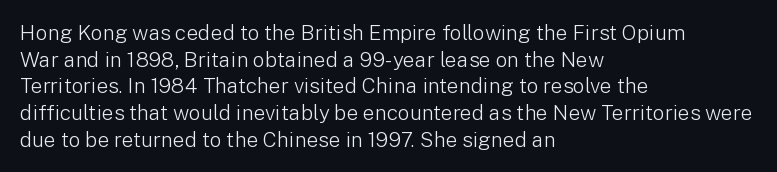
{"italic": "no", "bold": "no", "underline": "no", "align": "left", "line_spacing": "normal", "line_spacing_ratio": 1.27, "letter_spacing": "normal", "letter_spacing_em": 0.0, "glyph_px": 21}
